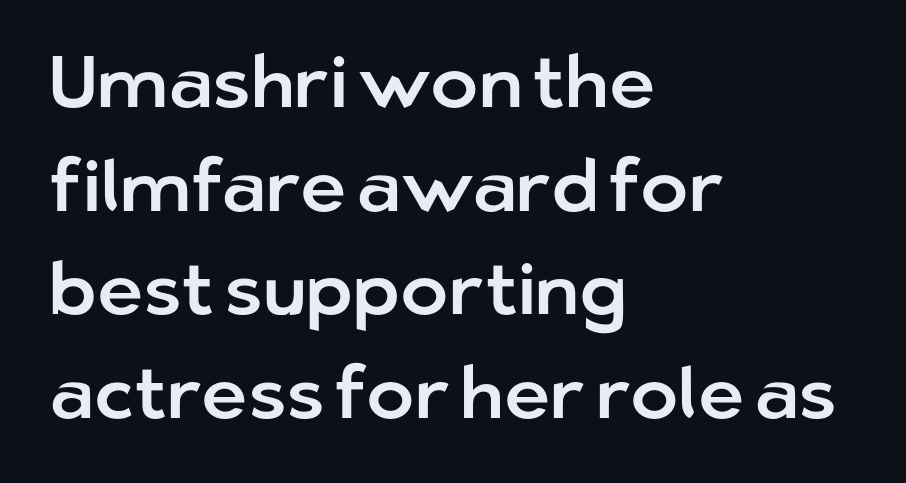
{"serif": "no", "italic": "no", "width": "normal", "stroke_contrast": "low", "x_height": "medium", "monospaced": "no", "underline": "no", "align": "left", "line_spacing": "normal", "line_spacing_ratio": 1.44, "letter_spacing": "normal", "letter_spacing_em": 0.0, "glyph_px": 72}
